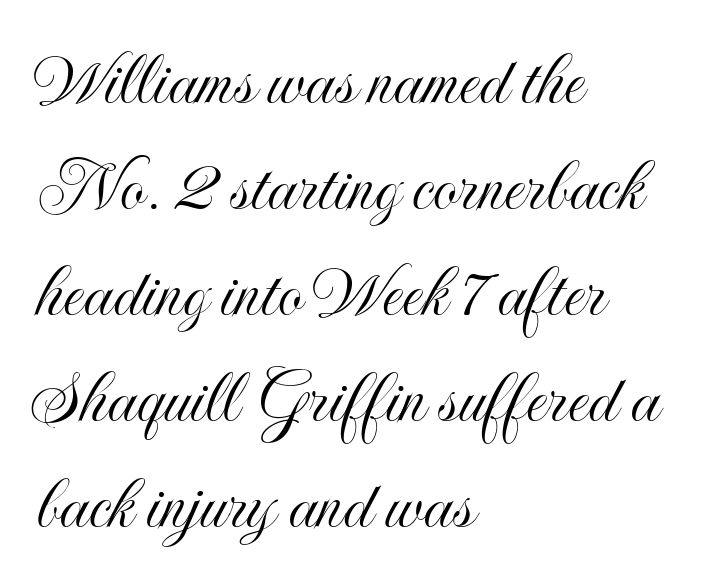
The image shows 78 px condensed type; set left-aligned, normal line spacing (1.36x), normal letter spacing, not underlined; a small x-height.
